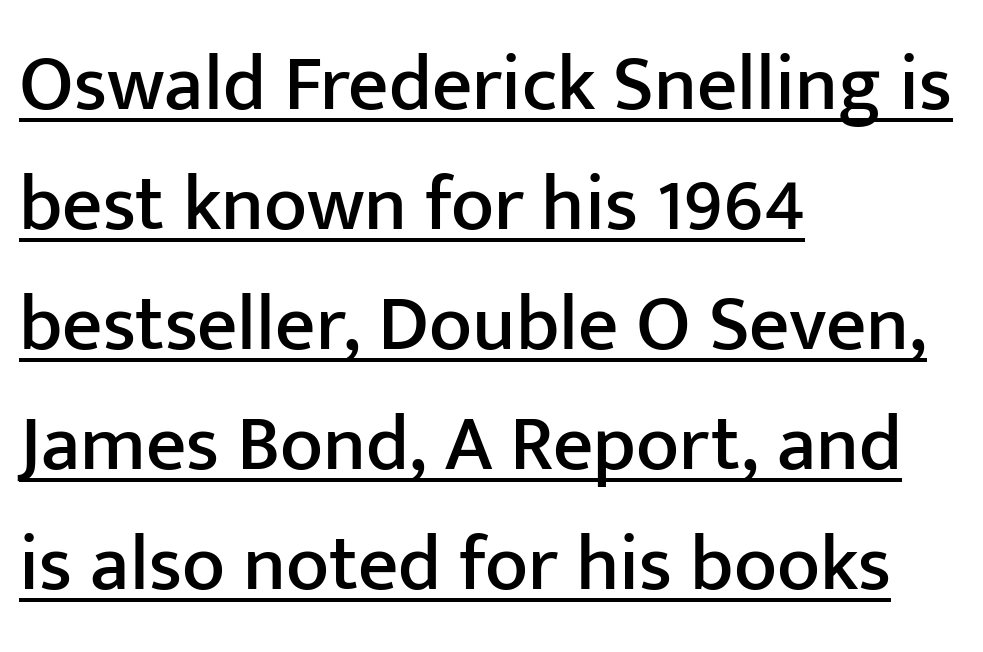
Q: Is the text italic (slanted)? A: No, it is upright.
Q: Is the typeface a serif or a sans-serif typeface? A: Sans-serif.
Q: Is the text underlined? A: Yes.
Q: How is the paragraph aligned? A: Left-aligned.
Q: Is the spacing between letters normal or unusually wide? A: Normal.
Q: Is the spacing between lines tight, normal or loose? A: Normal.
Q: Width (condensed, normal, or wide)? A: Normal.
Q: Stroke contrast? A: Low.
Q: x-height? A: Medium.
Q: Monospaced? A: No.
